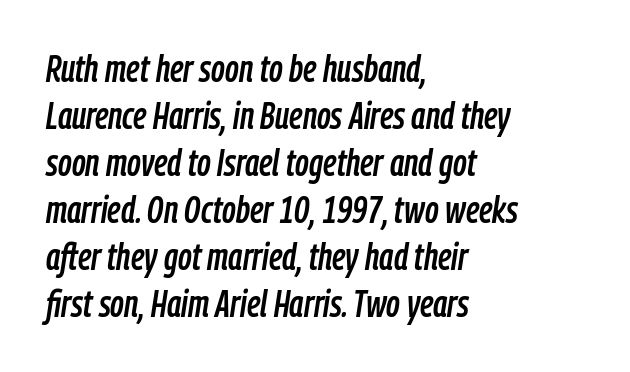
Proportional: the letters do not fall into vertical columns. Honestly, there is no underline to notice here at all. The line-height multiplier appears to be the usual default. The passage is arranged the way most books set body copy — flush left. If you drew a line through each stem, it would be angled.
